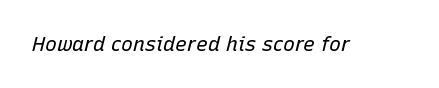
The image shows 20 px text type, italic (leaning right); set normal letter spacing, not underlined.
